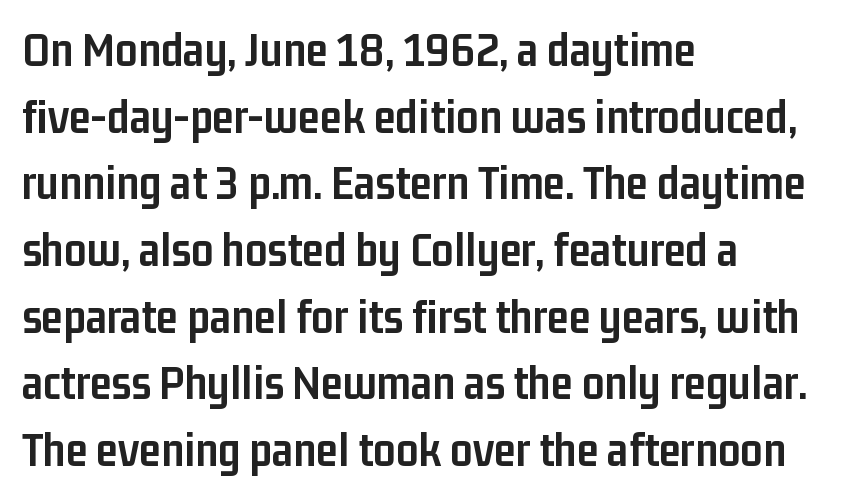
The image shows 49 px semibold, condensed sans-serif type, upright; set left-aligned, normal line spacing (1.36x), normal letter spacing, not underlined; low stroke contrast and a medium x-height.
